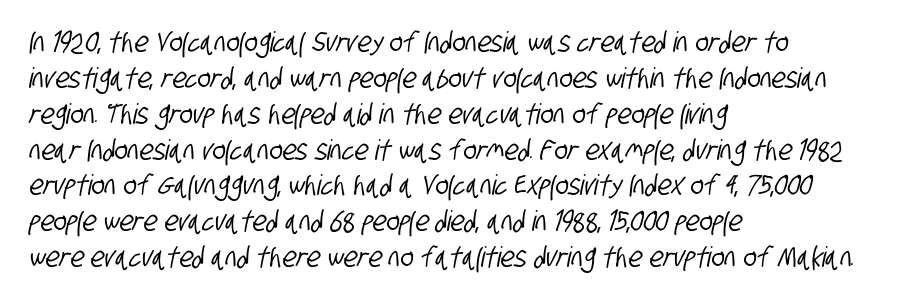
The space directly below the letters is spotless. Interline gaps are of average width in this sample. The lines in this sample share a left origin and differ only in where they stop. The glyphs in this specimen are sans serif. Do the characters align in a grid? No, the font is proportional.
